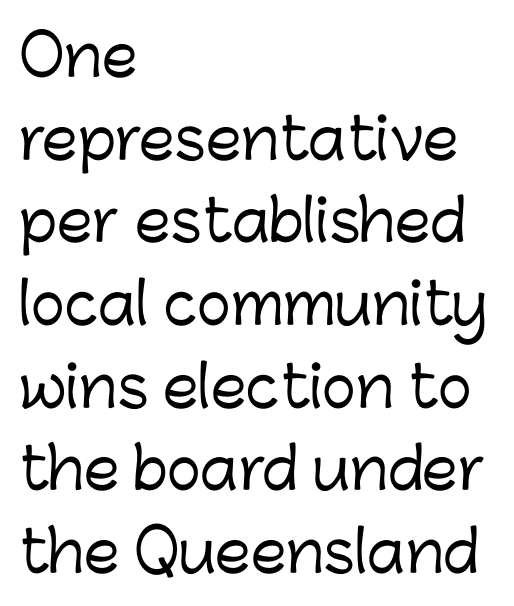
{"serif": "no", "italic": "no", "width": "normal", "stroke_contrast": "low", "x_height": "medium", "monospaced": "no", "underline": "no", "align": "left", "line_spacing": "normal", "line_spacing_ratio": 1.45, "letter_spacing": "normal", "letter_spacing_em": 0.0, "glyph_px": 57}
